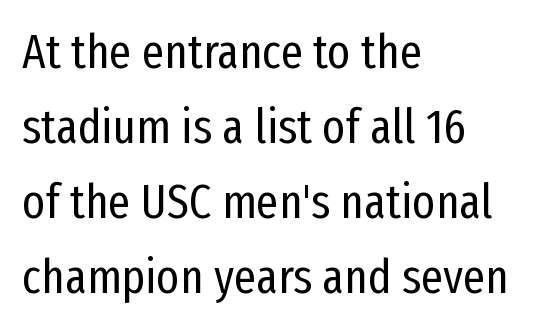
Q: Is the text bold? A: No.
Q: Is the text italic (slanted)? A: No, it is upright.
Q: Is the typeface a serif or a sans-serif typeface? A: Sans-serif.
Q: Is the text underlined? A: No.
Q: How is the paragraph aligned? A: Left-aligned.
Q: Is the spacing between letters normal or unusually wide? A: Normal.
Q: Is the spacing between lines tight, normal or loose? A: Normal.
Q: Width (condensed, normal, or wide)? A: Condensed.
Q: Stroke contrast? A: Low.
Q: x-height? A: Medium.
Q: Monospaced? A: No.
